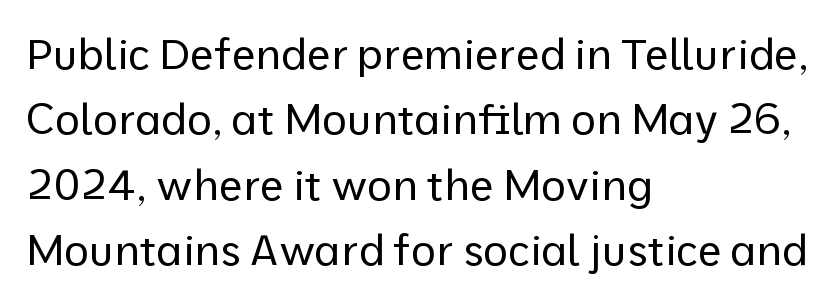
The letters sit at their default tracking, neither squeezed nor spread. A typesetter would label this face a sans. Compared with a centered layout, this one pins lines to the left instead. Is this a fixed-width face? No — the glyphs have proportional, varying widths.
